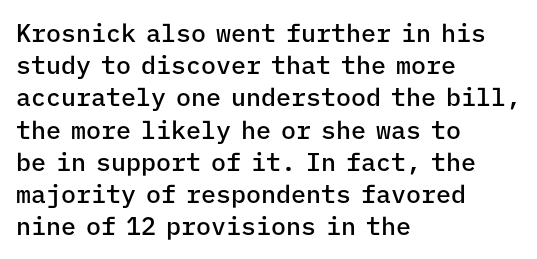
The image shows 25 px text type, upright; set left-aligned, normal line spacing (1.29x), normal letter spacing, not underlined.
